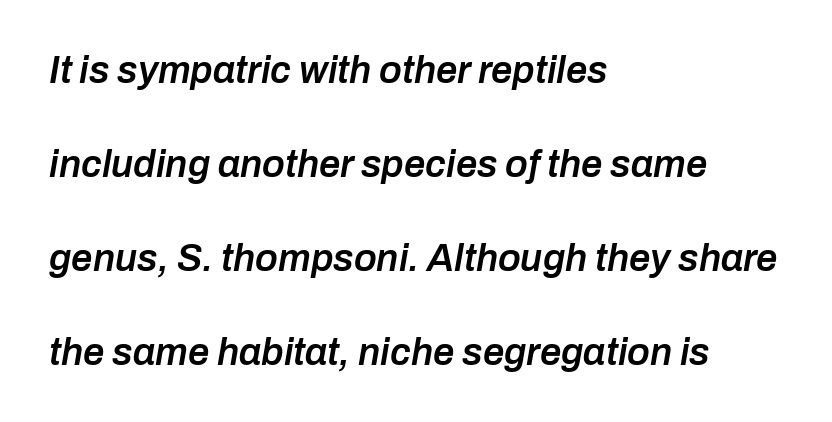
{"italic": "yes", "lean": "right", "slant_degrees": 10, "bold": "semi", "weight": "semibold", "width": "normal", "stroke_contrast": "low", "x_height": "medium", "monospaced": "no", "underline": "no", "align": "left", "line_spacing": "loose", "line_spacing_ratio": 2.47, "letter_spacing": "normal", "letter_spacing_em": 0.0, "glyph_px": 38}
